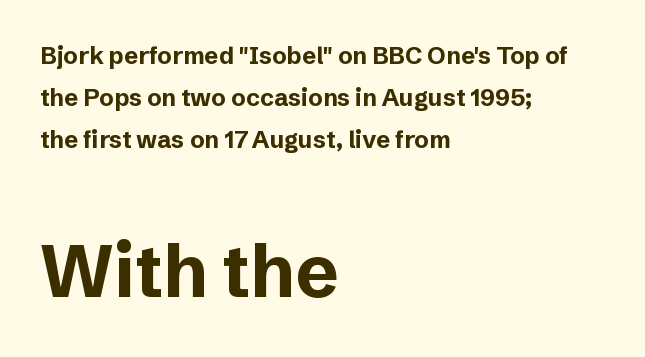
Is this a fixed-width face? No — the glyphs have proportional, varying widths. You can tell it's not italic because the verticals are truly vertical. Two sizes are in play, and the larger belongs to the second block. The lines are quadded left. Note: no serifs on the glyphs. Heavy, bold letterforms.
